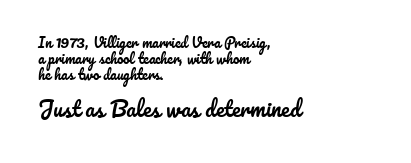
{"underline": "no", "align": "left", "line_spacing": "tight", "line_spacing_ratio": 1.13, "letter_spacing": "normal", "letter_spacing_em": 0.0, "larger_block": "second", "size_ratio": 1.5, "glyph_px": 21}
